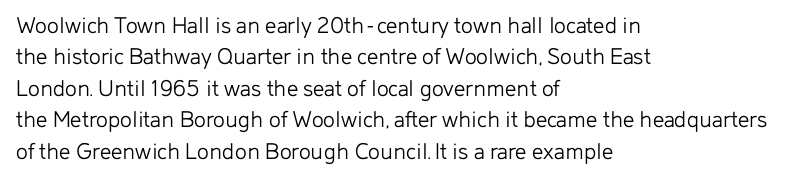
No letter is thick-stroked: the sample isn't bold. This is roman type, the default non-slanted kind. One glance says typical: line gaps are just what's usual. Plain, unruled lines of type. This sample is left-justified, so line endings fall wherever the words run out.
